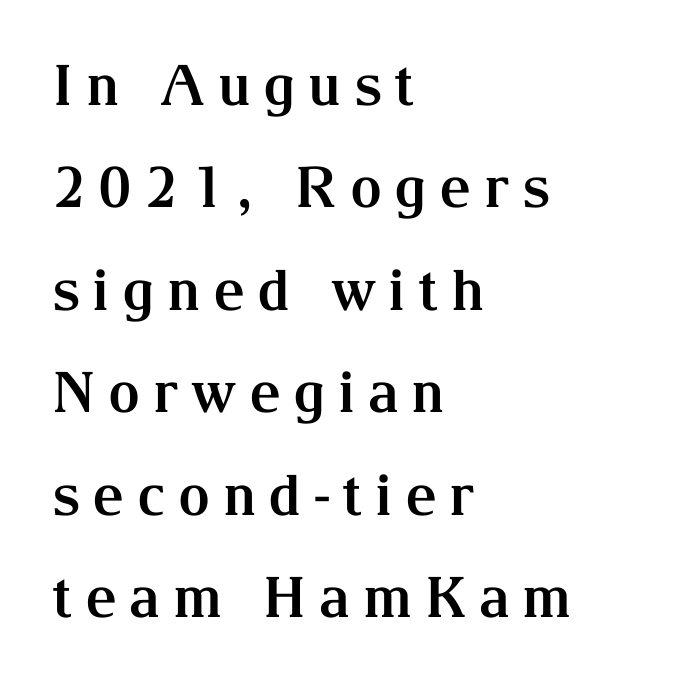
Q: Is the text bold? A: Yes.
Q: Is the text italic (slanted)? A: No, it is upright.
Q: Is the typeface a serif or a sans-serif typeface? A: Serif.
Q: Is the text underlined? A: No.
Q: How is the paragraph aligned? A: Left-aligned.
Q: Is the spacing between letters normal or unusually wide? A: Unusually wide.
Q: Width (condensed, normal, or wide)? A: Normal.
Q: Stroke contrast? A: Medium.
Q: x-height? A: Medium.
Q: Monospaced? A: No.
